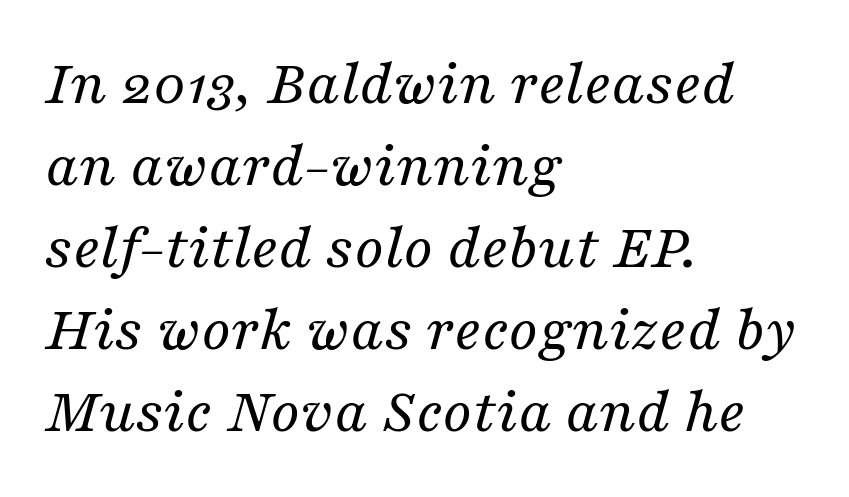
The image shows 65 px regular-weight serif type, italic (leaning right); set left-aligned, normal line spacing (1.26x), normal letter spacing, not underlined; medium stroke contrast and a medium x-height.
